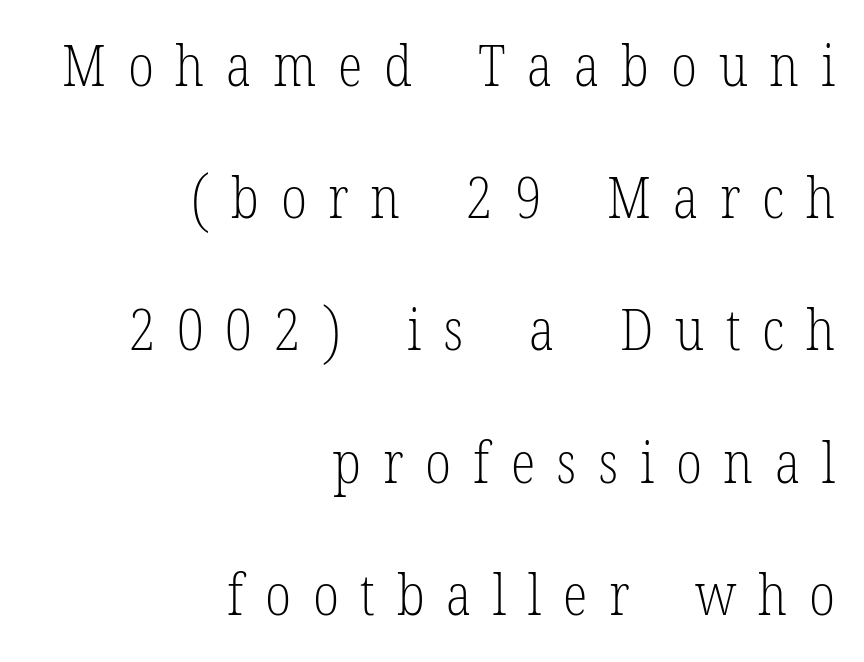
{"serif": "yes", "italic": "no", "bold": "no", "weight": "light", "width": "condensed", "stroke_contrast": "low", "x_height": "medium", "monospaced": "no", "underline": "no", "align": "right", "line_spacing": "loose", "line_spacing_ratio": 2.32, "letter_spacing": "wide", "letter_spacing_em": 0.38, "glyph_px": 57}
